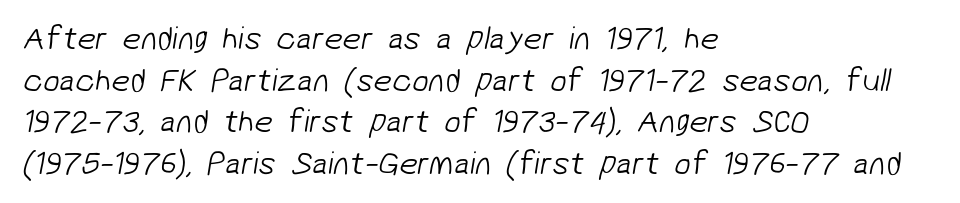
{"serif": "no", "bold": "no", "weight": "light", "width": "normal", "stroke_contrast": "low", "x_height": "medium", "monospaced": "no", "underline": "no", "align": "left", "line_spacing": "normal", "line_spacing_ratio": 1.26, "letter_spacing": "normal", "letter_spacing_em": 0.0, "glyph_px": 33}
